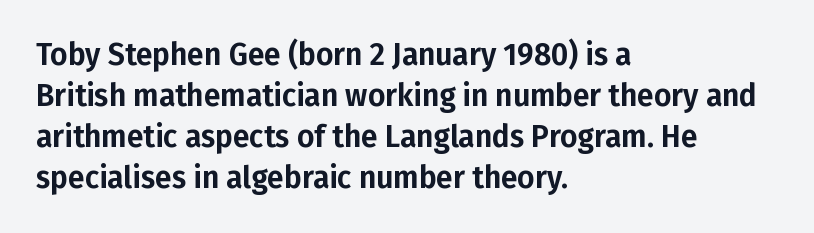
Glance below the letters and you will spot only blank space. The letterforms sit shoulder to shoulder at normal distance. Short and long lines alike share a common starting point at left. The glyphs in this specimen are sans serif.
